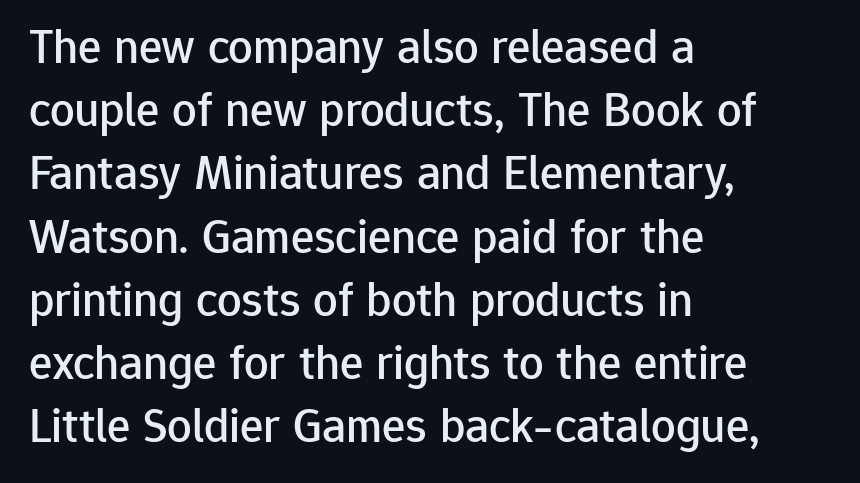
Q: Is the text italic (slanted)? A: No, it is upright.
Q: Is the typeface a serif or a sans-serif typeface? A: Sans-serif.
Q: Is the text underlined? A: No.
Q: How is the paragraph aligned? A: Left-aligned.
Q: Is the spacing between letters normal or unusually wide? A: Normal.
Q: Is the spacing between lines tight, normal or loose? A: Normal.
Q: Width (condensed, normal, or wide)? A: Normal.
Q: Stroke contrast? A: Low.
Q: x-height? A: Medium.
Q: Monospaced? A: No.
